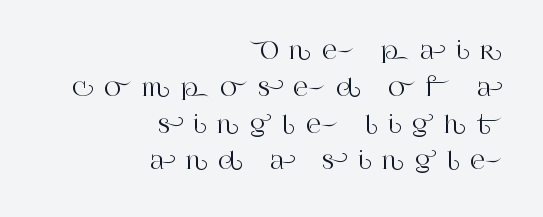
Q: Is the text italic (slanted)? A: No, it is upright.
Q: Is the text underlined? A: No.
Q: How is the paragraph aligned? A: Right-aligned.
Q: Is the spacing between letters normal or unusually wide? A: Unusually wide.
Q: Is the spacing between lines tight, normal or loose? A: Normal.
